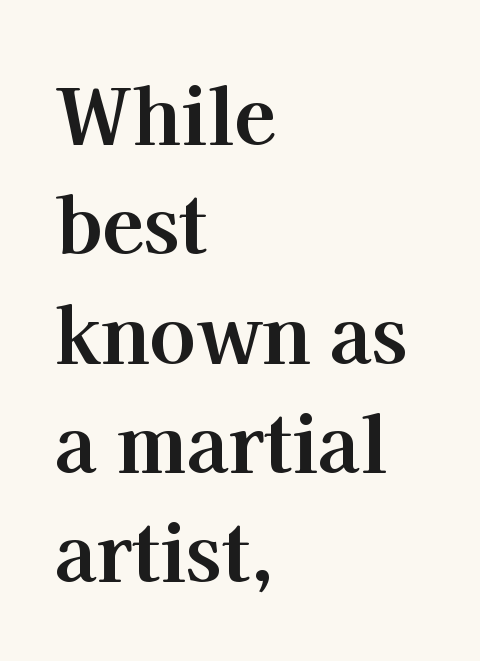
{"serif": "yes", "italic": "no", "bold": "yes", "weight": "bold", "width": "normal", "stroke_contrast": "high", "x_height": "medium", "monospaced": "no", "underline": "no", "align": "left", "line_spacing": "normal", "line_spacing_ratio": 1.42, "letter_spacing": "normal", "letter_spacing_em": 0.0, "glyph_px": 77}
